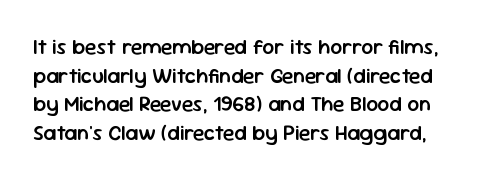
{"italic": "no", "bold": "semi", "underline": "no", "line_spacing": "normal", "line_spacing_ratio": 1.36, "letter_spacing": "normal", "letter_spacing_em": 0.0, "glyph_px": 21}
